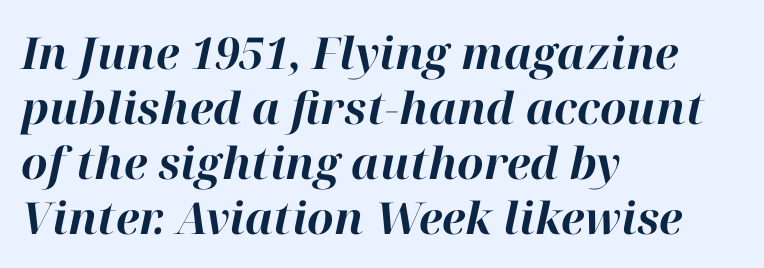
{"italic": "yes", "lean": "right", "slant_degrees": 12, "bold": "yes", "weight": "bold", "width": "normal", "stroke_contrast": "high", "x_height": "medium", "monospaced": "no", "underline": "no", "align": "left", "line_spacing": "normal", "line_spacing_ratio": 1.25, "letter_spacing": "normal", "letter_spacing_em": 0.0, "glyph_px": 44}
